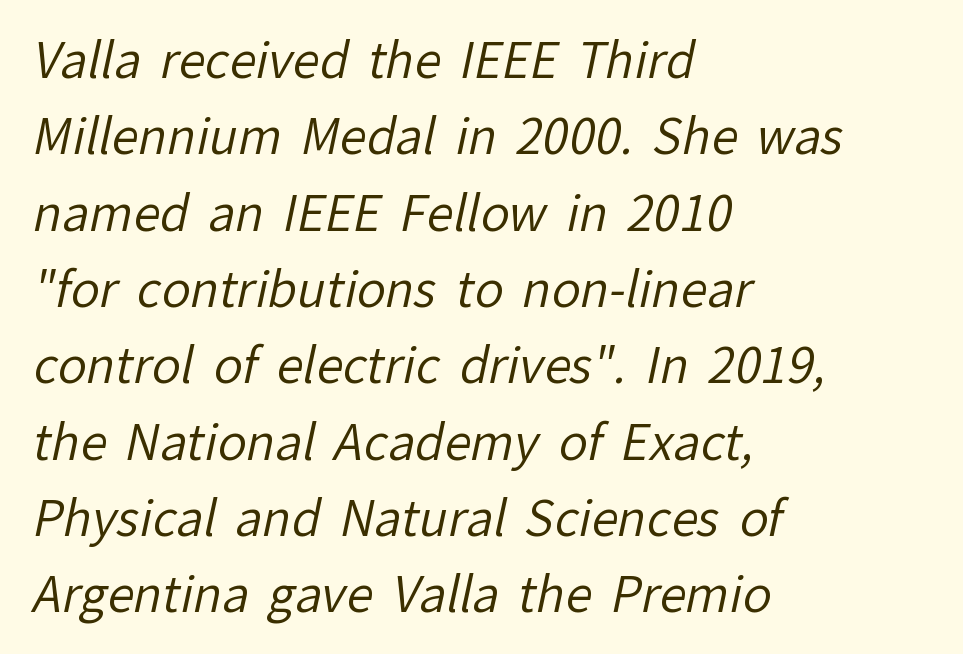
{"serif": "no", "bold": "no", "weight": "regular", "width": "normal", "stroke_contrast": "low", "x_height": "medium", "monospaced": "no", "underline": "no", "align": "left", "line_spacing": "normal", "line_spacing_ratio": 1.59, "letter_spacing": "normal", "letter_spacing_em": 0.0, "glyph_px": 48}
